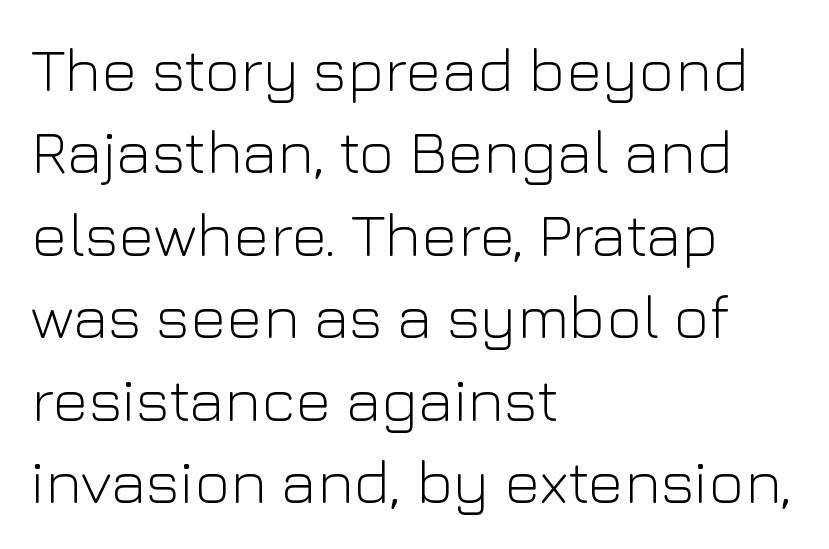
Q: Is the text bold? A: No.
Q: Is the text italic (slanted)? A: No, it is upright.
Q: Is the typeface a serif or a sans-serif typeface? A: Sans-serif.
Q: Is the text underlined? A: No.
Q: How is the paragraph aligned? A: Left-aligned.
Q: Is the spacing between letters normal or unusually wide? A: Normal.
Q: Is the spacing between lines tight, normal or loose? A: Normal.
Q: Width (condensed, normal, or wide)? A: Normal.
Q: Stroke contrast? A: Low.
Q: x-height? A: Medium.
Q: Monospaced? A: No.
